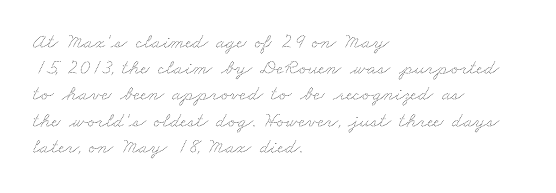
The image shows 21 px text type; set left-aligned, normal line spacing (1.25x), normal letter spacing, not underlined.
